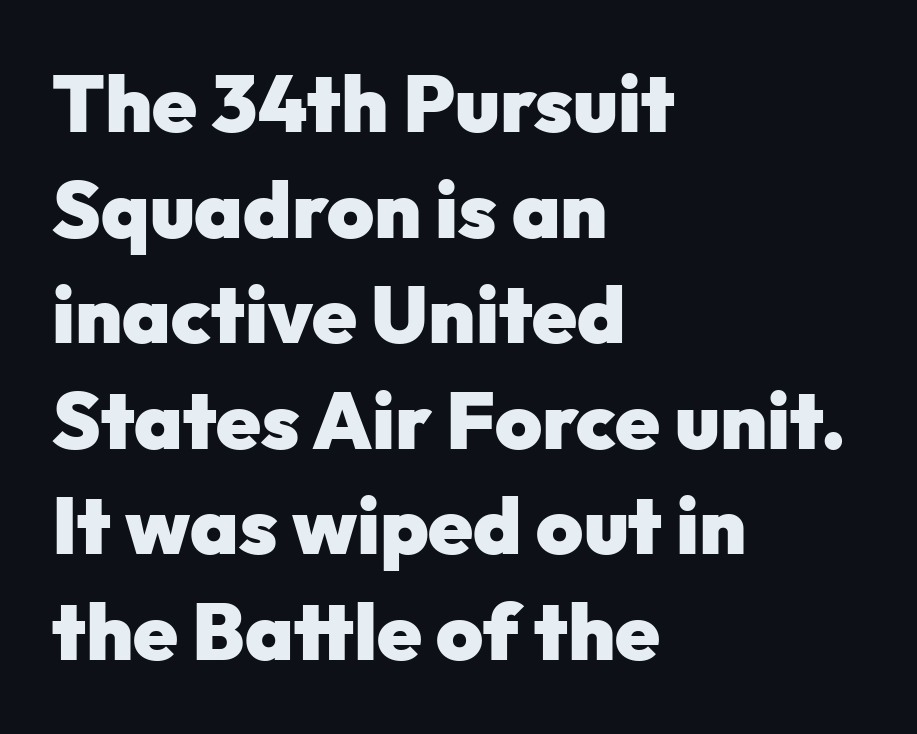
Q: Is the text bold? A: Yes.
Q: Is the text italic (slanted)? A: No, it is upright.
Q: Is the typeface a serif or a sans-serif typeface? A: Sans-serif.
Q: Is the text underlined? A: No.
Q: How is the paragraph aligned? A: Left-aligned.
Q: Is the spacing between letters normal or unusually wide? A: Normal.
Q: Is the spacing between lines tight, normal or loose? A: Normal.
Q: Width (condensed, normal, or wide)? A: Normal.
Q: Stroke contrast? A: Low.
Q: x-height? A: Medium.
Q: Monospaced? A: No.
